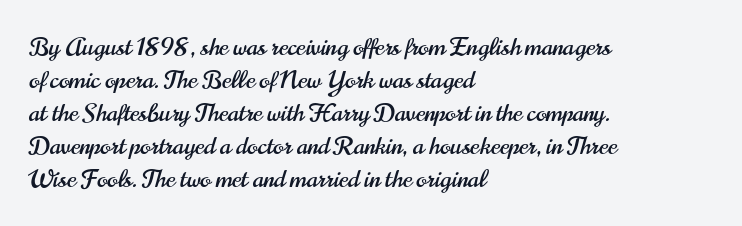
{"underline": "no", "align": "left", "line_spacing": "normal", "line_spacing_ratio": 1.32, "letter_spacing": "normal", "letter_spacing_em": 0.0, "glyph_px": 25}
